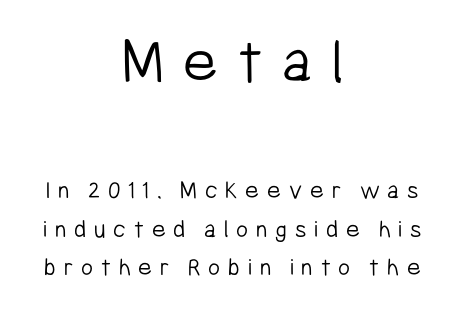
{"serif": "no", "italic": "no", "bold": "no", "weight": "light", "width": "condensed", "stroke_contrast": "low", "x_height": "medium", "monospaced": "no", "underline": "no", "align": "center", "line_spacing": "normal", "line_spacing_ratio": 1.48, "letter_spacing": "wide", "letter_spacing_em": 0.3, "larger_block": "first", "size_ratio": 2.5, "glyph_px": 65}
